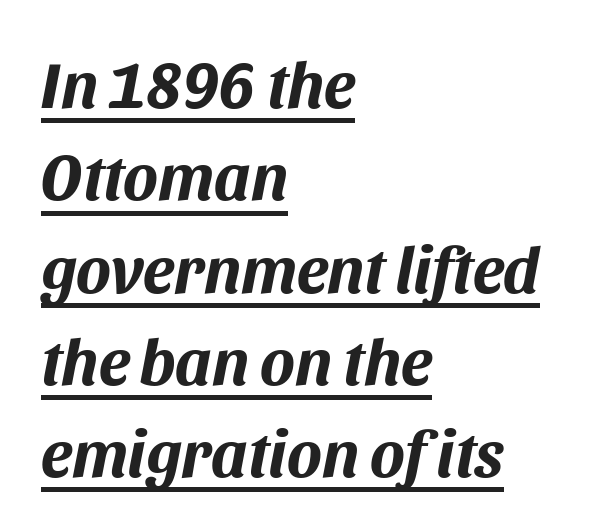
Honestly, the letter spacing is just normal — you wouldn't notice it. Typeset ragged right — the left edge is the straight one. The string is rendered with underlining switched on. The characters look thick and weighty, a clear bold.
